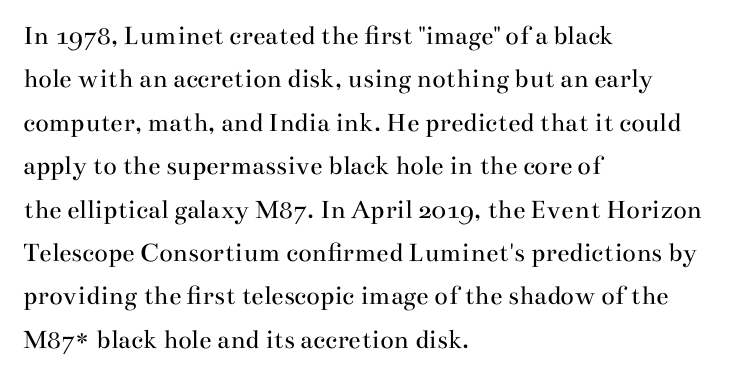
{"serif": "yes", "italic": "no", "bold": "no", "weight": "regular", "width": "wide", "stroke_contrast": "medium", "x_height": "small", "monospaced": "no", "underline": "no", "align": "left", "line_spacing": "normal", "line_spacing_ratio": 1.55, "letter_spacing": "normal", "letter_spacing_em": 0.0, "glyph_px": 28}
